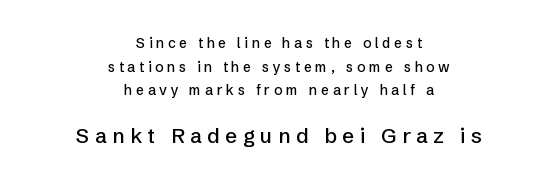
Q: Is the text italic (slanted)? A: No, it is upright.
Q: Is the text underlined? A: No.
Q: How is the paragraph aligned? A: Centered.
Q: Is the spacing between letters normal or unusually wide? A: Unusually wide.
Q: Is the spacing between lines tight, normal or loose? A: Normal.
Q: Which block of text is set in a larger size, the first (top) or the second (bottom)? A: The second (bottom) one.
